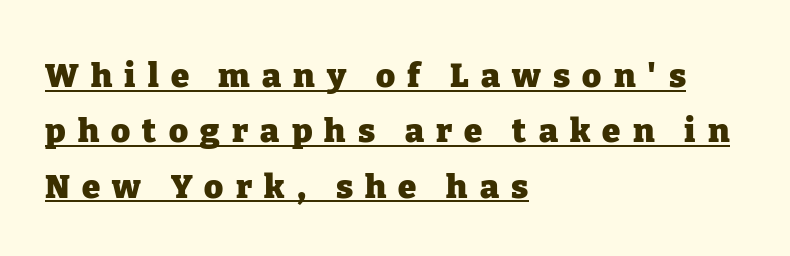
The image shows 33 px heavy serif type, upright; set left-aligned, normal line spacing (1.68x), unusually wide letter spacing (+0.37 em), underlined; low stroke contrast and a medium x-height.
